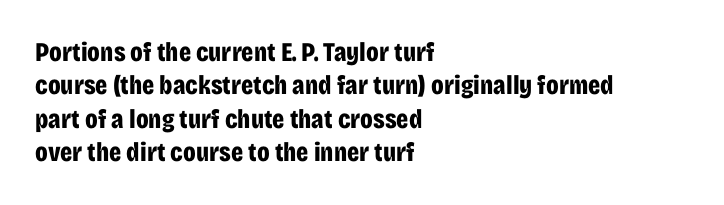
There is no visible air inserted between adjacent glyphs. Compared with a centered layout, this one pins lines to the left instead. The strokes are fattened all the way to bold. A typesetter would mark this as roman, not italic. The words here are not underlined.
